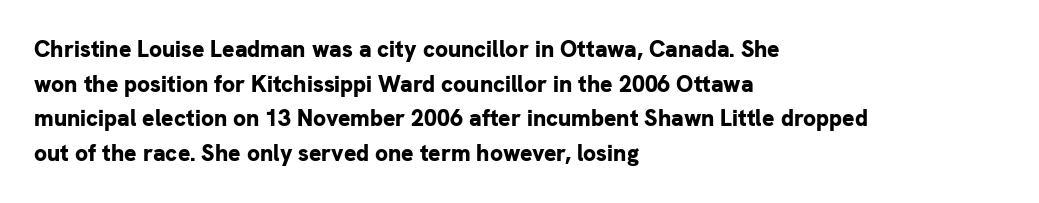
Every stem runs plumb, perpendicular to the baseline. The typesetting leans heavy: a genuine bold. Anything drawn beneath the words? Only blank space. The paragraph shown leans on its left margin. In terms of letterspacing, this is plain default setting. The space between consecutive lines is moderate.
